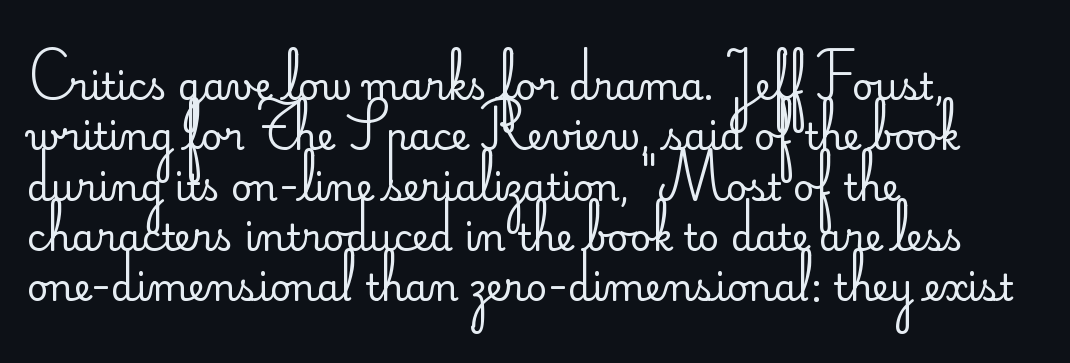
The image shows 37 px regular-weight sans-serif type, upright; set left-aligned, normal line spacing (1.36x), normal letter spacing, not underlined; low stroke contrast and a small x-height.
